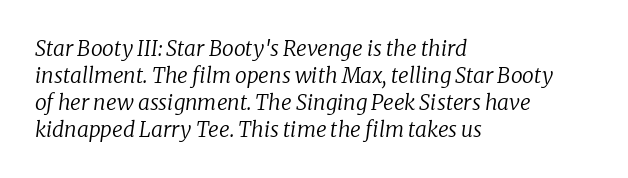
The image shows 21 px text type, italic (leaning right); set left-aligned, normal line spacing (1.28x), normal letter spacing, not underlined.
